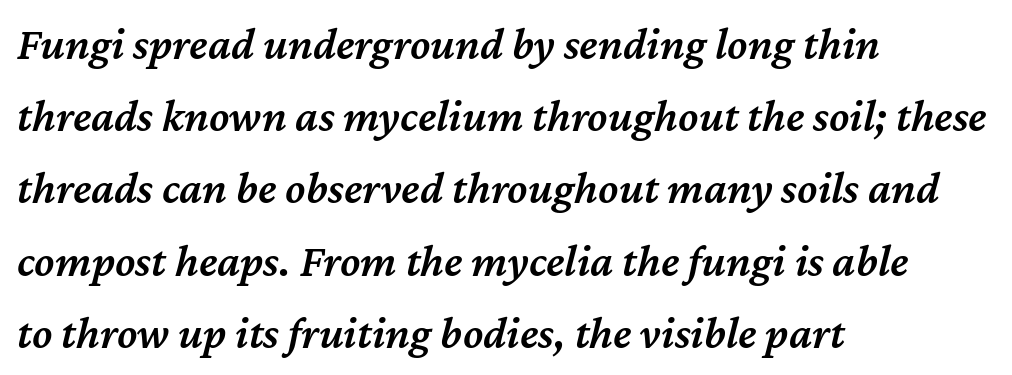
The image shows 46 px semibold type, italic (leaning right); set left-aligned, normal line spacing (1.57x), normal letter spacing, not underlined; medium stroke contrast and a medium x-height.
